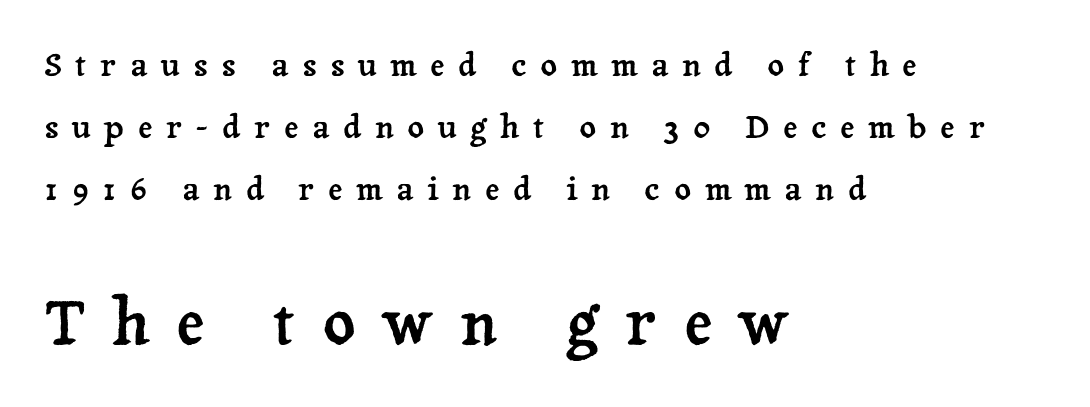
{"serif": "yes", "italic": "no", "width": "normal", "stroke_contrast": "low", "x_height": "medium", "monospaced": "no", "underline": "no", "align": "left", "line_spacing": "loose", "line_spacing_ratio": 1.94, "letter_spacing": "wide", "letter_spacing_em": 0.43, "larger_block": "second", "size_ratio": 1.97, "glyph_px": 63}
